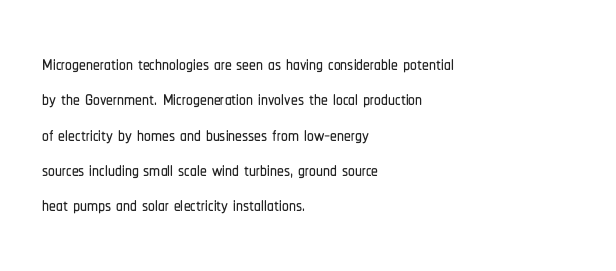
Q: Is the text italic (slanted)? A: No, it is upright.
Q: Is the text underlined? A: No.
Q: How is the paragraph aligned? A: Left-aligned.
Q: Is the spacing between letters normal or unusually wide? A: Normal.
Q: Is the spacing between lines tight, normal or loose? A: Normal.
